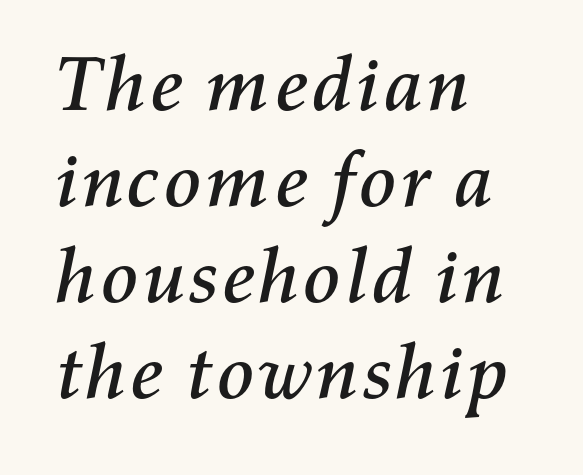
Has an underline been added? It has not. This sample uses an oblique cut, with every glyph tilted off the vertical. Is this a fixed-width face? No — the glyphs have proportional, varying widths. One-word summary of the alignment: left. What stands out about the letter spacing? Nothing — it is the standard amount.
